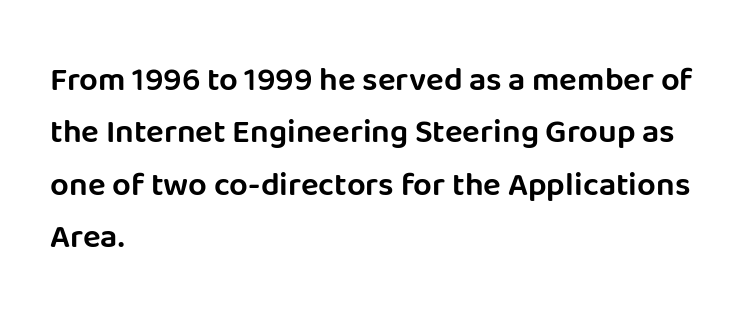
Spacing between characters is what you'd get straight out of the box. The paragraph shown leans on its left margin. Notice how the stems are strictly vertical — no italics here. You could not count columns in this text — the font is proportionally spaced.
